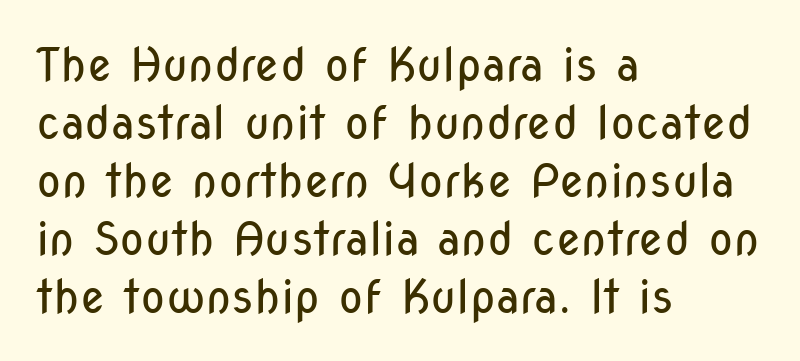
{"serif": "no", "italic": "no", "bold": "no", "weight": "regular", "width": "condensed", "stroke_contrast": "low", "x_height": "medium", "monospaced": "no", "underline": "no", "align": "left", "line_spacing": "normal", "line_spacing_ratio": 1.26, "letter_spacing": "normal", "letter_spacing_em": 0.0, "glyph_px": 46}
